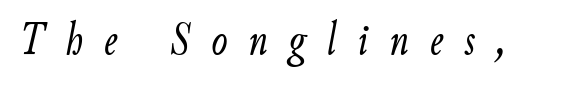
Beneath every word, the page is bare. The type is letterspaced generously, with wide tracking. Each stroke keeps to a modest, everyday thickness or less. Varying glyph widths throughout — classic text-font behaviour. Posture: slanted.
